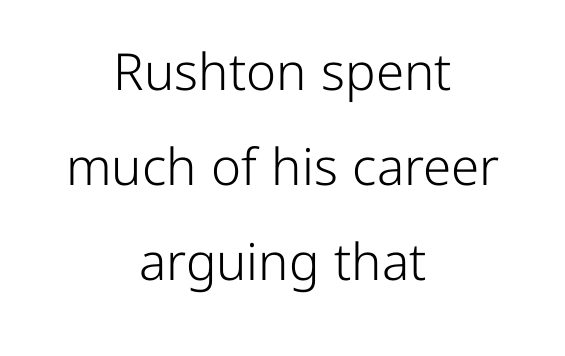
The image shows 51 px light sans-serif type, upright; set centered, line spacing 1.86x, normal letter spacing, not underlined; low stroke contrast and a medium x-height.
